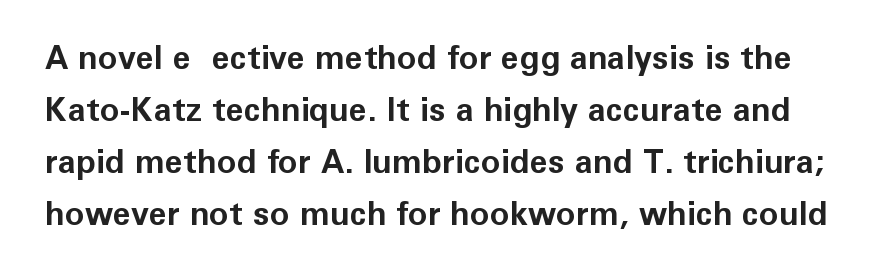
The image shows 33 px bold sans-serif type, upright; set normal line spacing (1.58x), normal letter spacing, not underlined; low stroke contrast and a medium x-height.
